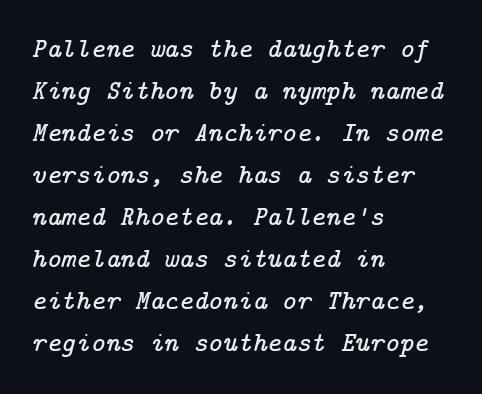
{"serif": "yes", "italic": "yes", "lean": "right", "slant_degrees": 14, "width": "normal", "stroke_contrast": "low", "x_height": "medium", "underline": "no", "align": "left", "line_spacing": "normal", "line_spacing_ratio": 1.5, "letter_spacing": "normal", "letter_spacing_em": 0.0, "glyph_px": 28}
